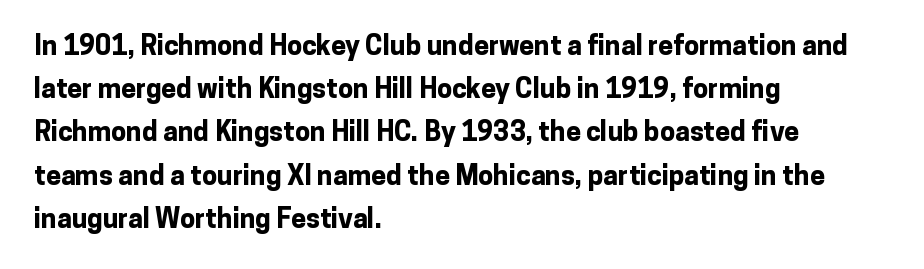
Layout note: lines flush left. Decoration check: the copy has no underline. Each new line begins a customary step beneath the previous one. The characters look thick and weighty, a clear bold. Do the letters lean? They stand straight.
